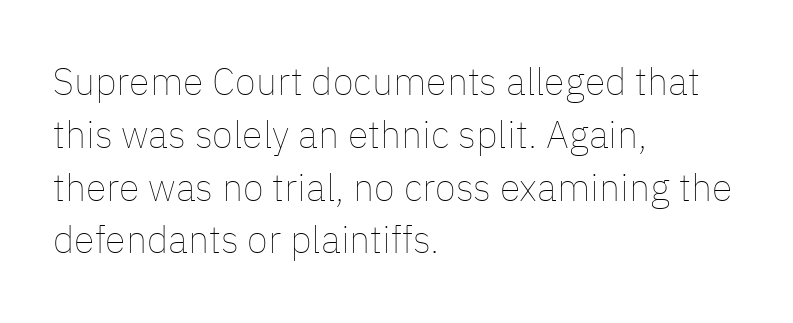
{"italic": "no", "bold": "no", "weight": "thin", "width": "normal", "stroke_contrast": "low", "x_height": "medium", "monospaced": "no", "underline": "no", "align": "left", "line_spacing": "normal", "line_spacing_ratio": 1.39, "letter_spacing": "normal", "letter_spacing_em": 0.0, "glyph_px": 38}
